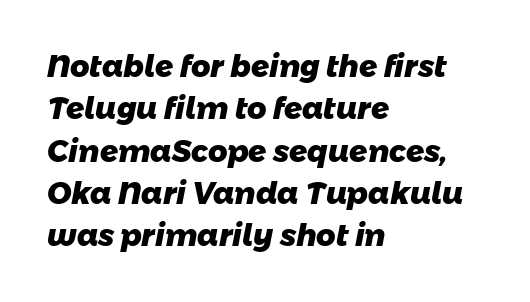
The sample has been set heavy, in full bold. Character widths vary here, with narrow letters taking less room than wide ones. The paragraph has a hard left edge and a soft right edge. This sample uses plain, unmodified letter spacing. Beneath every word, the page is bare.
